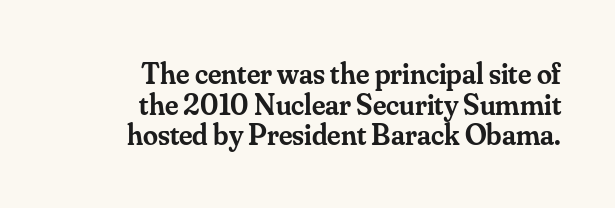
Compared with typical paragraphs, the rows here are closer together. Each letter's strokes conclude with small projecting serifs. The characters look somewhat weighty, a semibold short of true bold. A typesetter would call this proportional, since set widths differ per character. No extra tracking has been applied to these lines. Ascenders rise straight up at ninety degrees.
